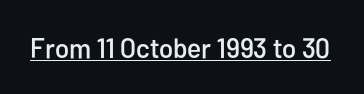
The image shows 28 px condensed sans-serif type, upright; set normal letter spacing, underlined; low stroke contrast and a medium x-height.
